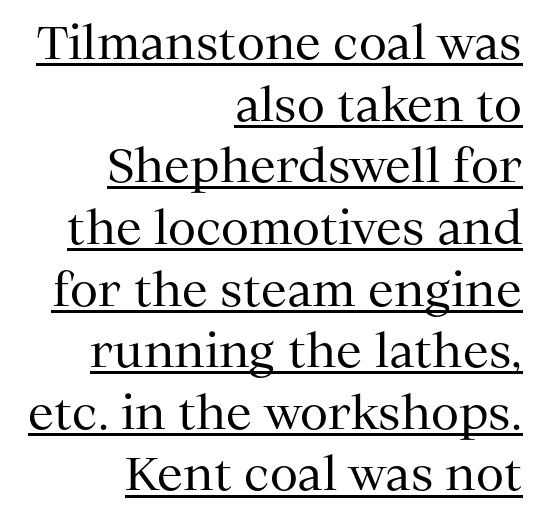
Each letter keeps its own natural width here, so spacing adapts to shape. Notice how a bar underscores the lettering throughout. Quick note: interline space is typical. Upright lettering throughout.
